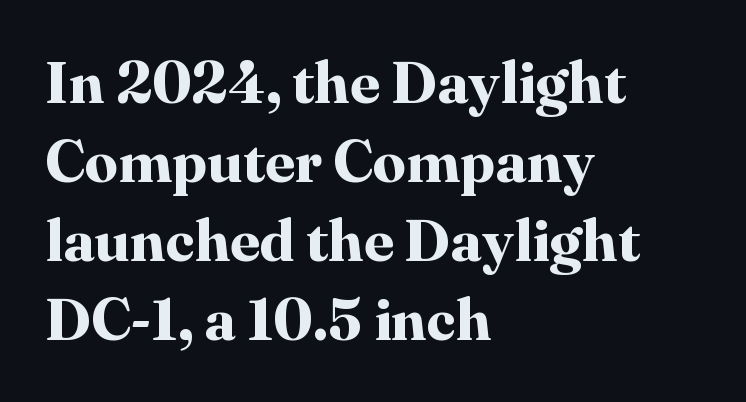
{"serif": "yes", "italic": "no", "bold": "yes", "weight": "bold", "width": "normal", "stroke_contrast": "high", "x_height": "medium", "monospaced": "no", "underline": "no", "align": "left", "line_spacing": "normal", "line_spacing_ratio": 1.34, "letter_spacing": "normal", "letter_spacing_em": 0.0, "glyph_px": 59}
